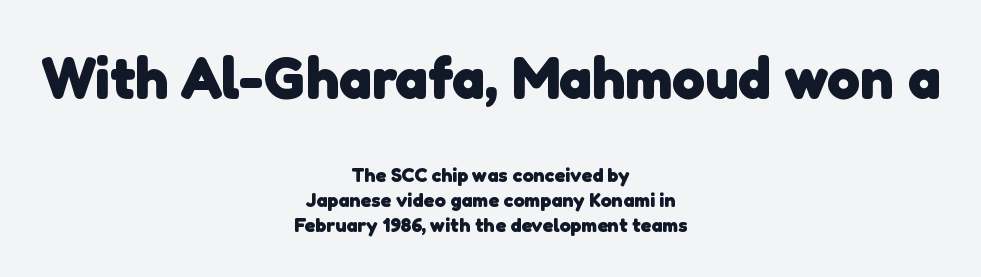
The image shows 59 px heavy sans-serif type; set centered, normal line spacing (1.26x), normal letter spacing, not underlined; the first (top) block is 2.95x larger; low stroke contrast and a medium x-height.
